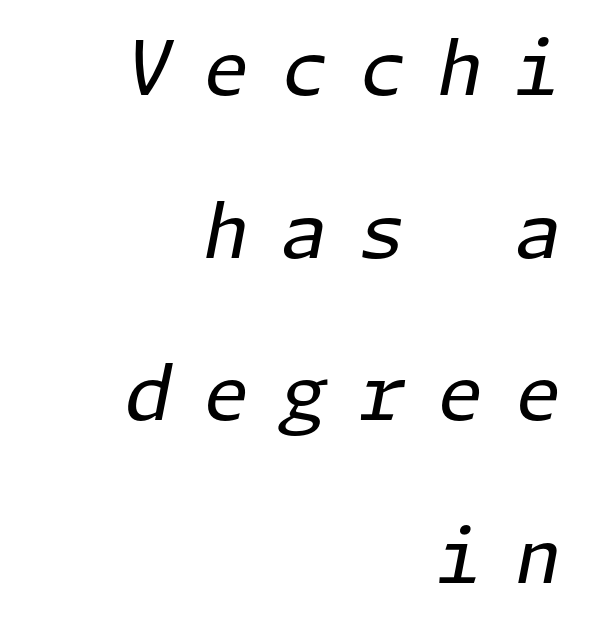
{"italic": "yes", "lean": "right", "slant_degrees": 11, "bold": "no", "weight": "regular", "width": "normal", "stroke_contrast": "low", "x_height": "medium", "underline": "no", "align": "right", "line_spacing": "loose", "line_spacing_ratio": 2.17, "letter_spacing": "wide", "letter_spacing_em": 0.42, "glyph_px": 75}
